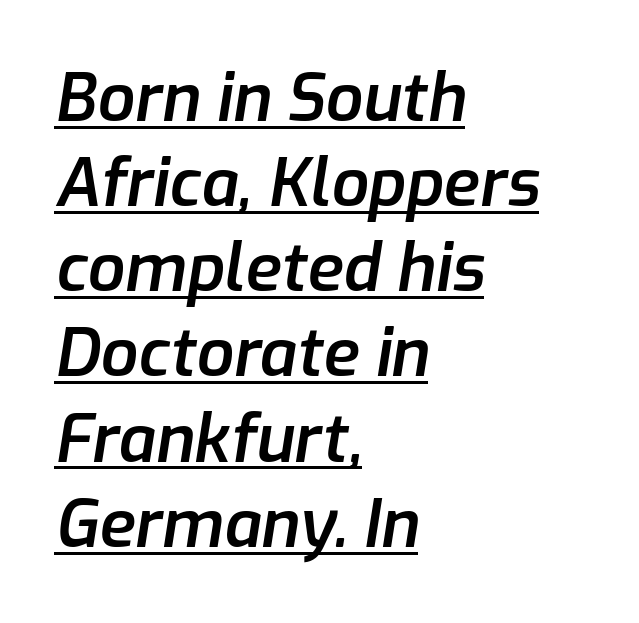
Line beginnings align vertically; line endings do not. Here the glyphs are tracked normally, forming tight word shapes. Note the varied advance widths — an 'i' is clearly narrower than an 'm'. What decoration does the sample have? An underline. Rendered with sloped, italic letterforms. Does the weight exceed regular? Yes, but only to semibold.
